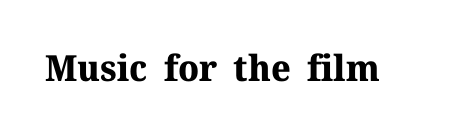
Q: Is the text bold? A: Yes.
Q: Is the text italic (slanted)? A: No, it is upright.
Q: Is the typeface a serif or a sans-serif typeface? A: Serif.
Q: Is the text underlined? A: No.
Q: Is the spacing between letters normal or unusually wide? A: Normal.
Q: Width (condensed, normal, or wide)? A: Normal.
Q: Stroke contrast? A: Medium.
Q: x-height? A: Medium.
Q: Monospaced? A: No.
